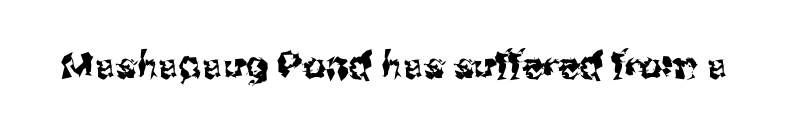
Character widths vary here, with narrow letters taking less room than wide ones. Words float on clear page, feet unadorned. Regarding serifs, this sample does without them. Tall strokes in this sample are plumb rather than angled. Observe the ordinary spacing: letters are neighbours, not strangers.
